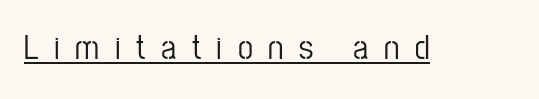
{"serif": "no", "italic": "no", "width": "condensed", "stroke_contrast": "low", "x_height": "medium", "monospaced": "no", "underline": "yes", "letter_spacing": "wide", "letter_spacing_em": 0.46, "glyph_px": 34}
